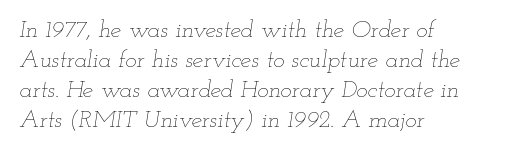
The image shows 24 px text type, italic (leaning right); set left-aligned, normal line spacing (1.25x), normal letter spacing, not underlined.
